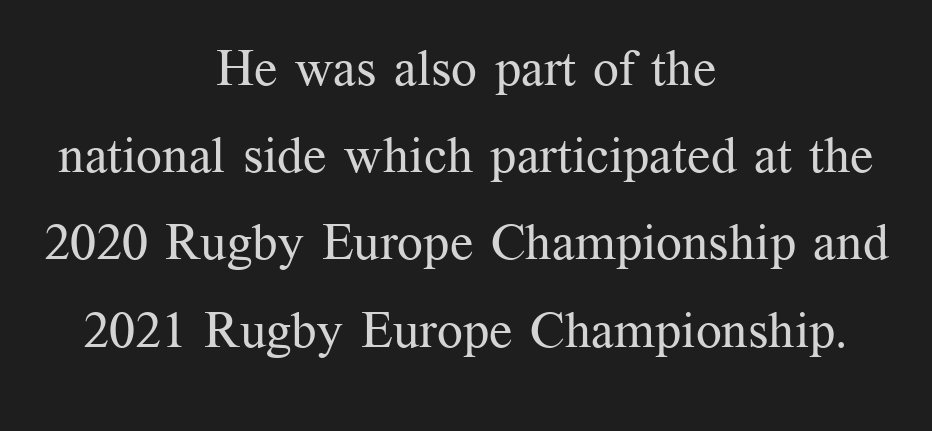
The image shows 51 px regular-weight serif type, upright; set centered, line spacing 1.71x, normal letter spacing, not underlined; medium stroke contrast and a medium x-height.
